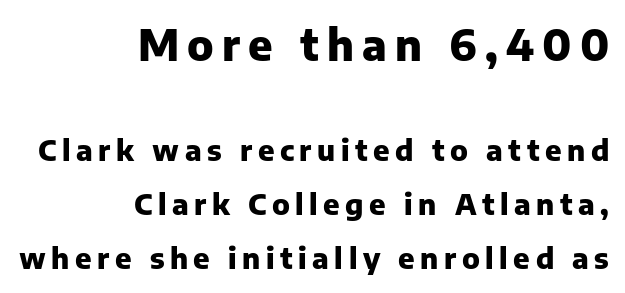
The image shows 43 px heavy sans-serif type, upright; set right-aligned, line spacing 1.87x, not underlined; the first (top) block is 1.48x larger; low stroke contrast and a medium x-height.
